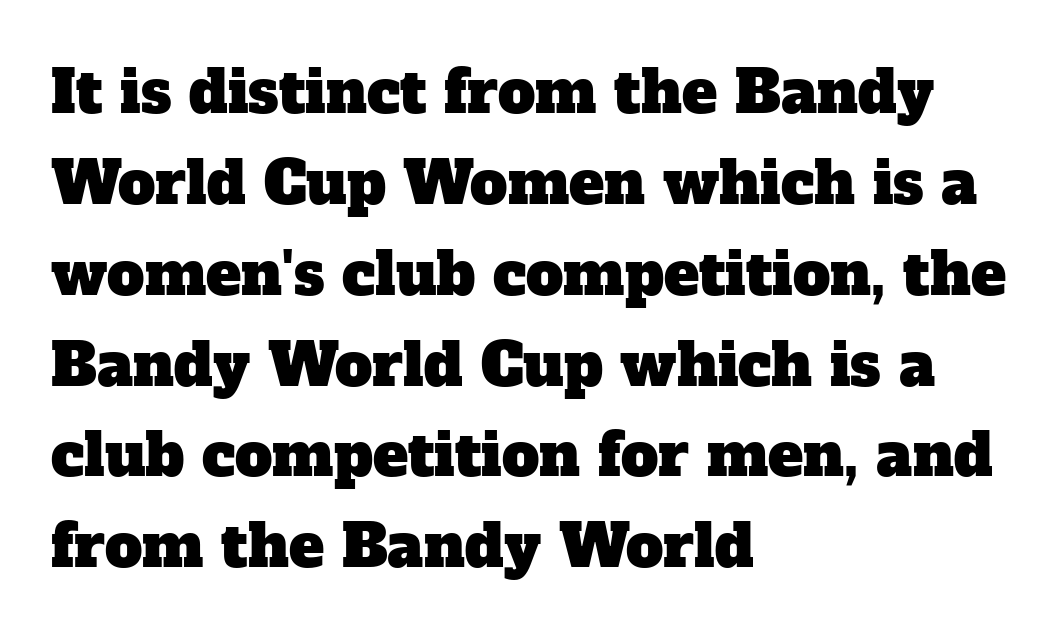
The image shows 59 px serif type; set left-aligned, normal line spacing (1.54x), normal letter spacing, not underlined; low stroke contrast and a medium x-height.
